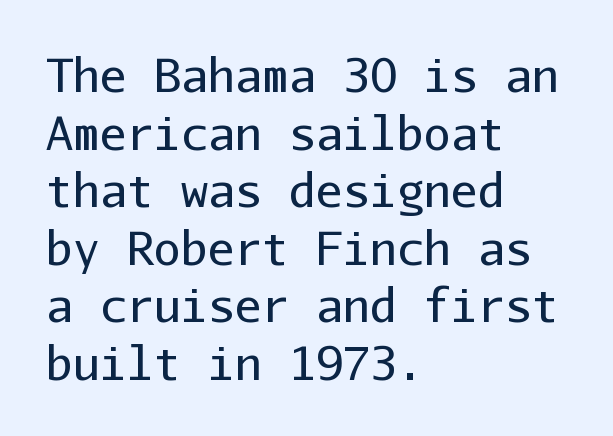
{"serif": "no", "italic": "no", "bold": "no", "weight": "regular", "width": "normal", "stroke_contrast": "low", "x_height": "medium", "monospaced": "yes", "underline": "no", "align": "left", "line_spacing": "normal", "line_spacing_ratio": 1.28, "letter_spacing": "normal", "letter_spacing_em": 0.0, "glyph_px": 45}
